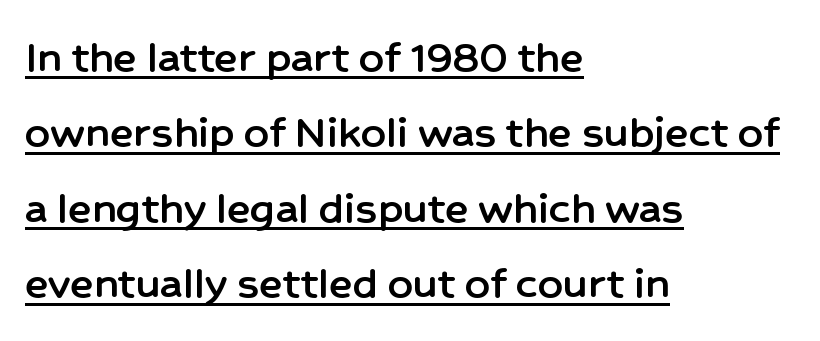
Q: Is the text italic (slanted)? A: No, it is upright.
Q: Is the typeface a serif or a sans-serif typeface? A: Sans-serif.
Q: Is the text underlined? A: Yes.
Q: How is the paragraph aligned? A: Left-aligned.
Q: Is the spacing between letters normal or unusually wide? A: Normal.
Q: Is the spacing between lines tight, normal or loose? A: Normal.
Q: Width (condensed, normal, or wide)? A: Normal.
Q: Stroke contrast? A: Low.
Q: x-height? A: Medium.
Q: Monospaced? A: No.
